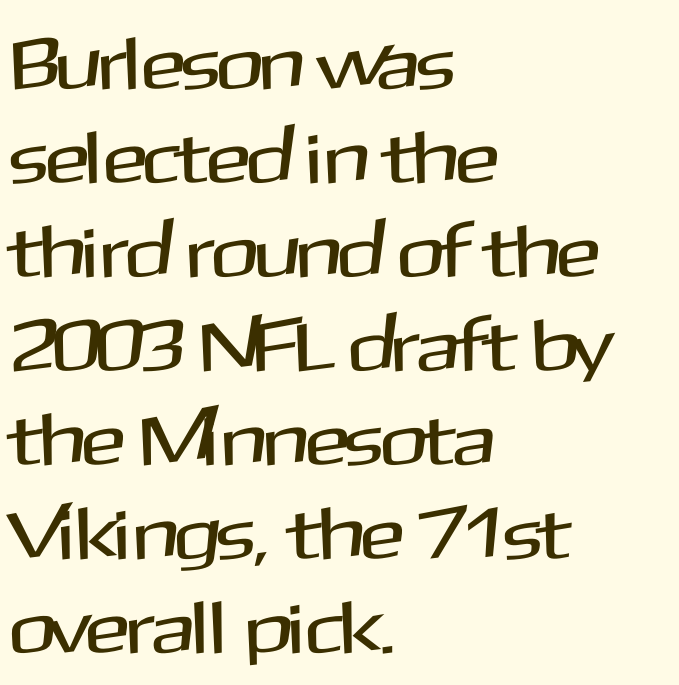
The horizontal fit of the characters is conventional and even. Regarding serifs, this sample does without them. The letters stand straight up with perfectly vertical stems. The passage shown is typed in a proportional face where columns would drift.
